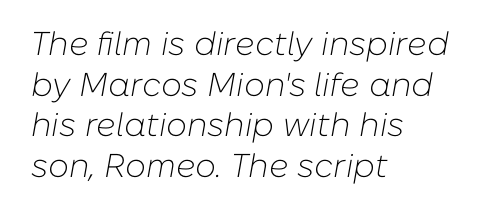
The image shows 33 px light type, italic (leaning right); set left-aligned, line spacing 1.23x, normal letter spacing, not underlined; low stroke contrast and a medium x-height.
